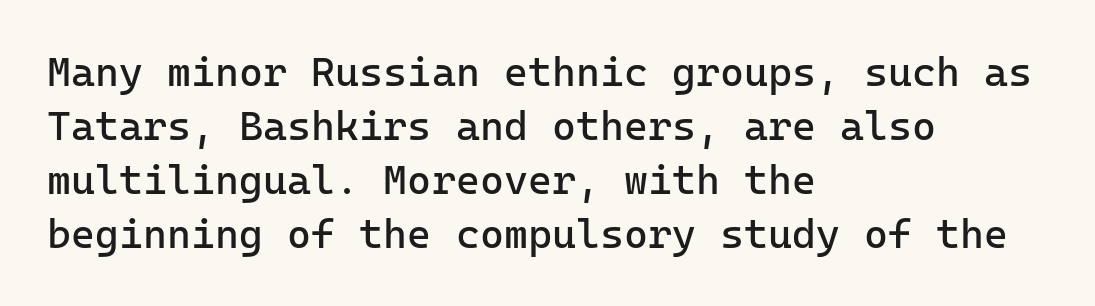
{"serif": "no", "italic": "no", "bold": "no", "weight": "regular", "width": "normal", "stroke_contrast": "low", "x_height": "medium", "underline": "no", "align": "left", "line_spacing": "normal", "line_spacing_ratio": 1.32, "letter_spacing": "normal", "letter_spacing_em": 0.0, "glyph_px": 41}
